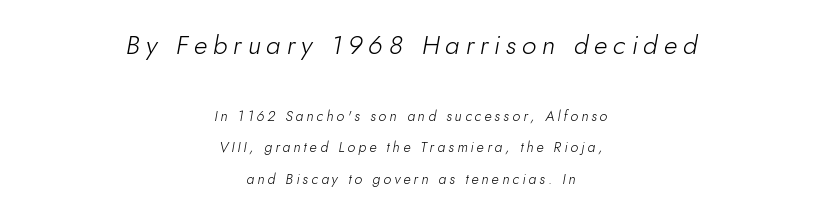
The image shows 26 px text type, italic (leaning right); set centered, loose line spacing (2.24x), unusually wide letter spacing (+0.22 em), not underlined; the first (top) block is 1.86x larger.
